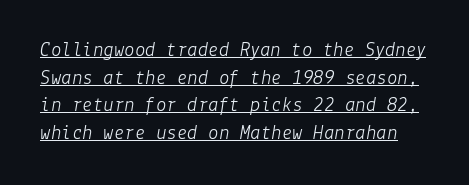
The image shows 21 px text type, italic (leaning right); set normal line spacing (1.31x), normal letter spacing, underlined.
